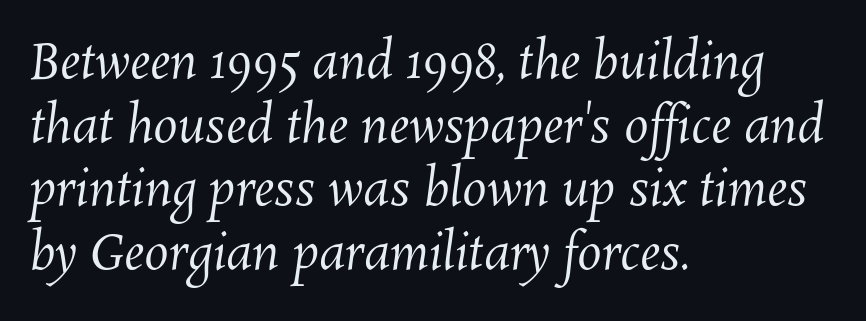
{"bold": "no", "weight": "regular", "width": "normal", "stroke_contrast": "medium", "x_height": "medium", "monospaced": "no", "underline": "no", "align": "left", "line_spacing": "normal", "line_spacing_ratio": 1.3, "letter_spacing": "normal", "letter_spacing_em": 0.0, "glyph_px": 49}
